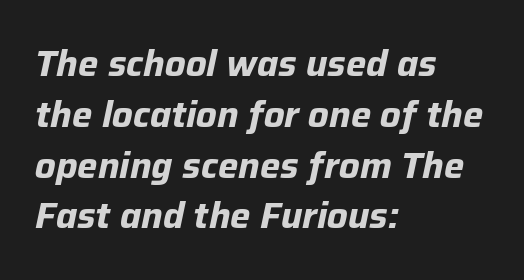
The image shows 36 px bold type, italic (leaning right); set left-aligned, normal line spacing (1.41x), normal letter spacing, not underlined; low stroke contrast and a medium x-height.
